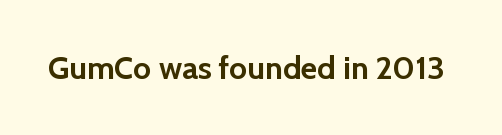
The image shows 32 px semibold sans-serif type, upright; set normal letter spacing, not underlined; low stroke contrast and a medium x-height.
